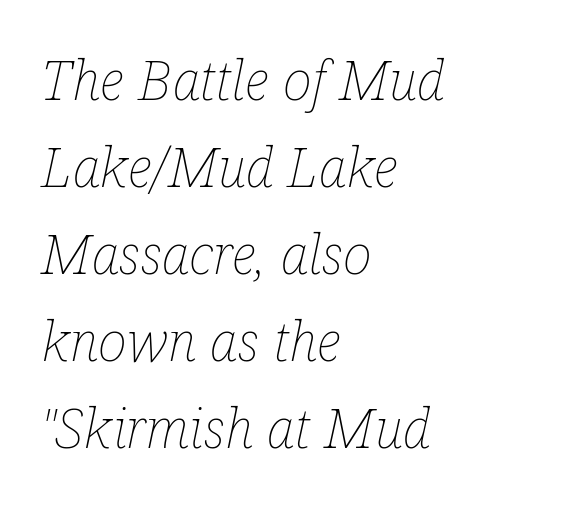
Descenders hang freely into open space. The designer left line spacing at the default. Note the varied advance widths — an 'i' is clearly narrower than an 'm'. The gaps between neighbouring characters are ordinary and unremarkable. The paragraph shown leans on its left margin.
